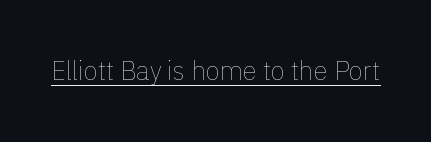
Short note: letters normally spaced. Is this a heavy cut? Hardly; it is regular or lighter. This sample uses an upright cut, with every glyph sitting square on the baseline. Is there an underline? Yes — a line sits under the letters.
